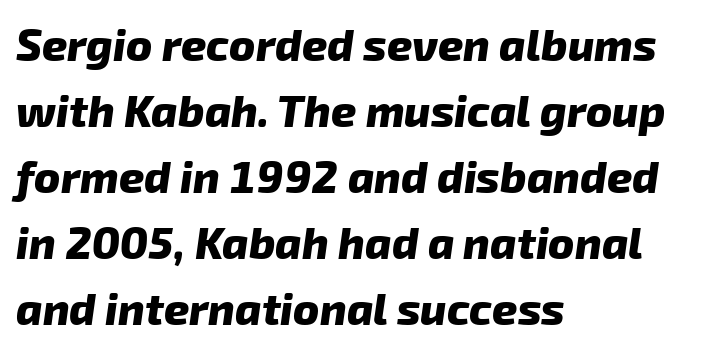
Heavy-handed strokes throughout: this text is bold. Note the varied advance widths — an 'i' is clearly narrower than an 'm'. Does the leading feel generous? No, just average. Type style note: lacks serifs. Caption: multi-line text, flush left, ragged right. The face used here is rendered with its standard letterfit.
